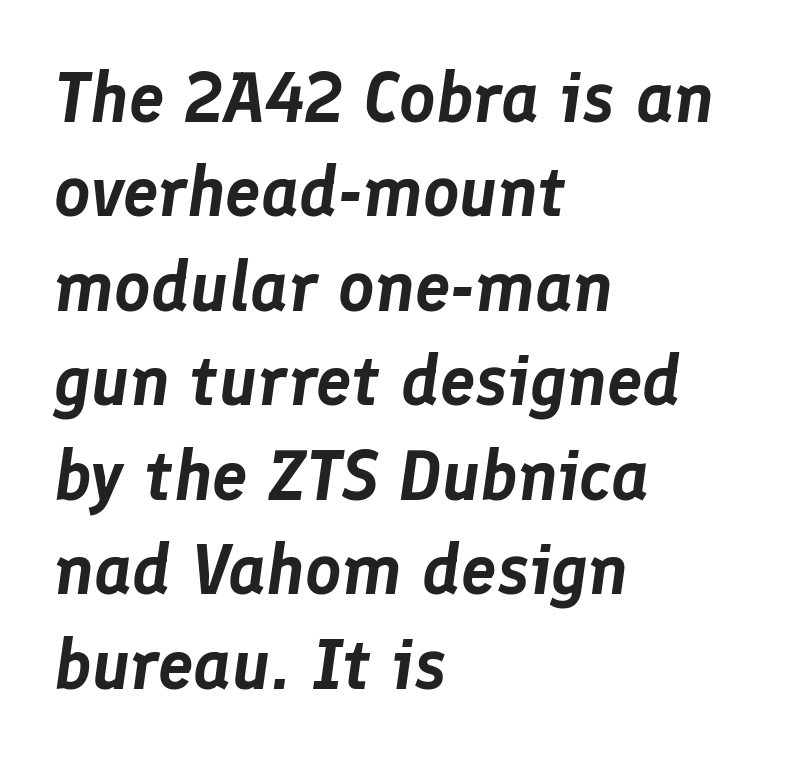
The image shows 71 px text type, italic (leaning right); set left-aligned, normal line spacing (1.33x), normal letter spacing, not underlined; low stroke contrast and a medium x-height.
